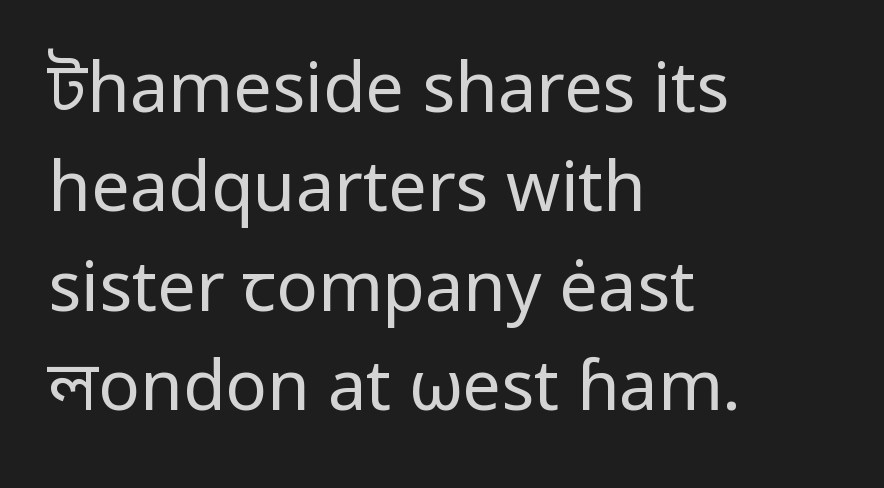
The image shows 69 px regular-weight sans-serif type, upright; set left-aligned, normal line spacing (1.44x), normal letter spacing, not underlined; low stroke contrast and a medium x-height.
